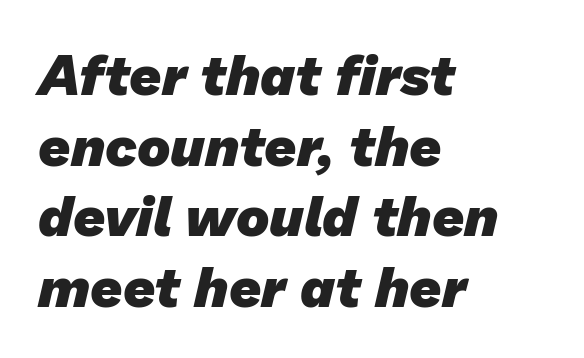
{"serif": "no", "bold": "yes", "weight": "heavy", "width": "normal", "stroke_contrast": "low", "x_height": "medium", "monospaced": "no", "underline": "no", "align": "left", "line_spacing": "normal", "line_spacing_ratio": 1.26, "letter_spacing": "normal", "letter_spacing_em": 0.0, "glyph_px": 56}
